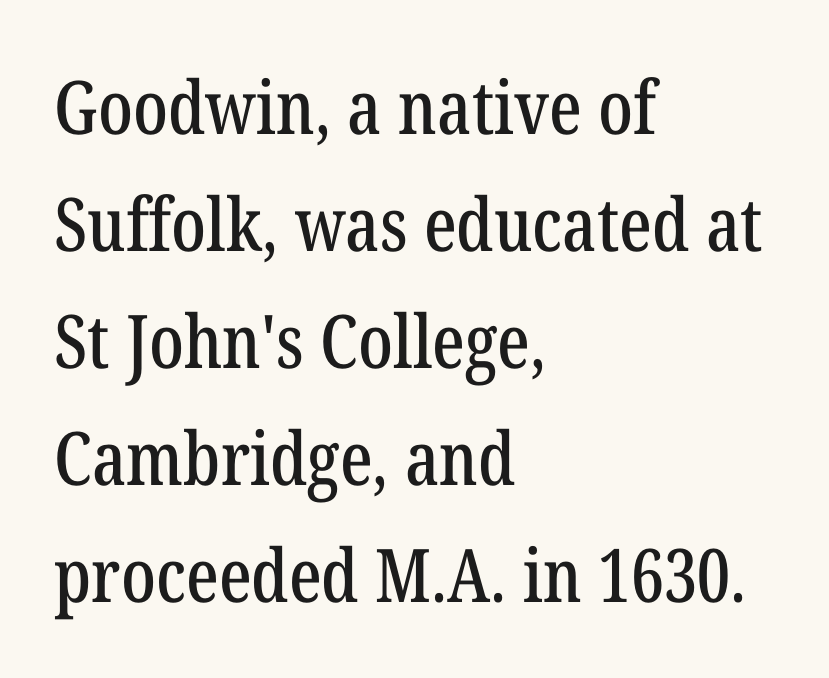
Q: Is the text italic (slanted)? A: No, it is upright.
Q: Is the typeface a serif or a sans-serif typeface? A: Serif.
Q: Is the text underlined? A: No.
Q: How is the paragraph aligned? A: Left-aligned.
Q: Is the spacing between letters normal or unusually wide? A: Normal.
Q: Is the spacing between lines tight, normal or loose? A: Normal.
Q: Width (condensed, normal, or wide)? A: Condensed.
Q: Stroke contrast? A: Low.
Q: x-height? A: Medium.
Q: Monospaced? A: No.
